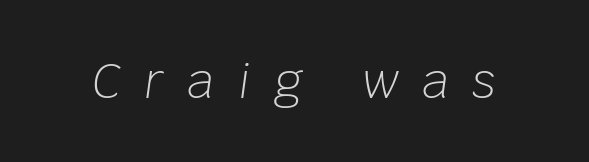
Q: Is the text bold? A: No.
Q: Is the text italic (slanted)? A: Yes, it leans right by about 8 degrees.
Q: Is the text underlined? A: No.
Q: Is the spacing between letters normal or unusually wide? A: Unusually wide.
Q: Width (condensed, normal, or wide)? A: Normal.
Q: Stroke contrast? A: Low.
Q: x-height? A: Large.
Q: Monospaced? A: No.
